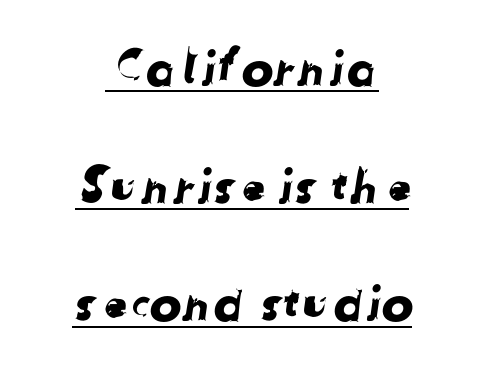
{"serif": "no", "width": "normal", "stroke_contrast": "low", "x_height": "medium", "monospaced": "no", "underline": "yes", "line_spacing": "loose", "line_spacing_ratio": 2.45, "letter_spacing": "normal", "letter_spacing_em": 0.0, "glyph_px": 48}
